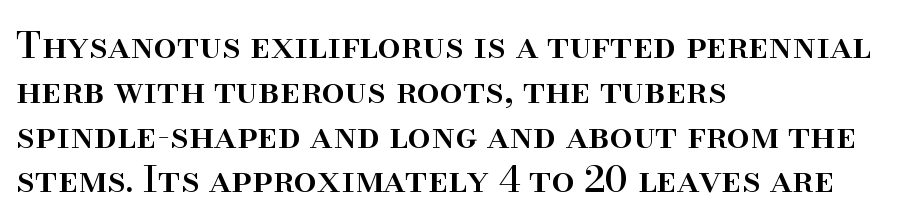
Proportional: the letters do not fall into vertical columns. The paragraph has a hard left edge and a soft right edge. Tracking here is standard; glyphs follow each other at the usual distance. Check where the strokes stop: tiny serifs finish them off. Just letters on the line, the space beneath them empty. Posture: vertical.
